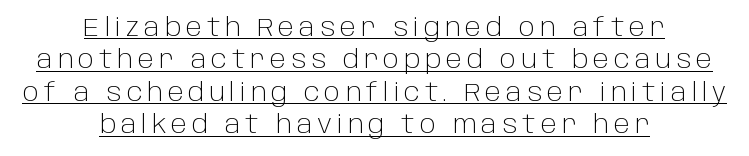
{"italic": "no", "bold": "no", "underline": "yes", "align": "center", "line_spacing": "normal", "line_spacing_ratio": 1.3, "letter_spacing": "wide", "letter_spacing_em": 0.2, "glyph_px": 25}
